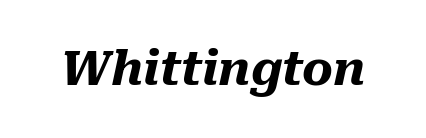
The strip under each line holds only bare page. A typesetter would call this zero additional tracking. Emphasis-style slanted type is in use. The passage shown is typed in a proportional face where columns would drift. On the weight axis this lands at bold, roughly 700.
